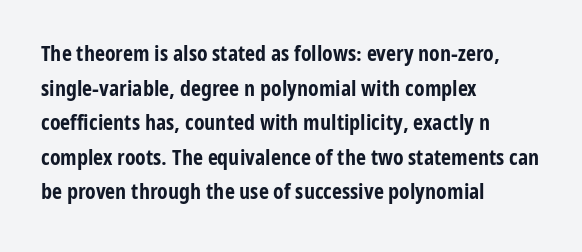
Q: Is the text bold? A: Yes.
Q: Is the text italic (slanted)? A: No, it is upright.
Q: Is the text underlined? A: No.
Q: How is the paragraph aligned? A: Left-aligned.
Q: Is the spacing between letters normal or unusually wide? A: Normal.
Q: Is the spacing between lines tight, normal or loose? A: Normal.
